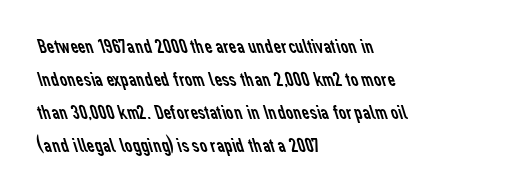
{"bold": "no", "underline": "no", "align": "left", "line_spacing": "normal", "line_spacing_ratio": 1.57, "letter_spacing": "normal", "letter_spacing_em": 0.0, "glyph_px": 21}
